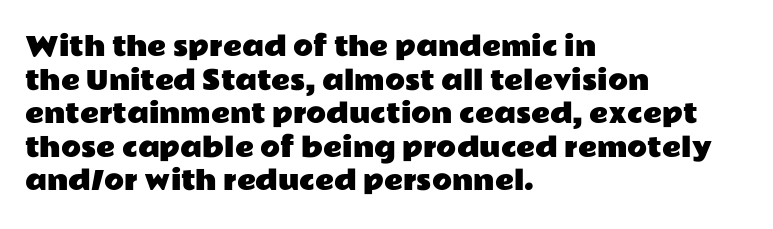
{"italic": "no", "underline": "no", "align": "left", "line_spacing": "normal", "line_spacing_ratio": 1.29, "letter_spacing": "normal", "letter_spacing_em": 0.0, "glyph_px": 26}
